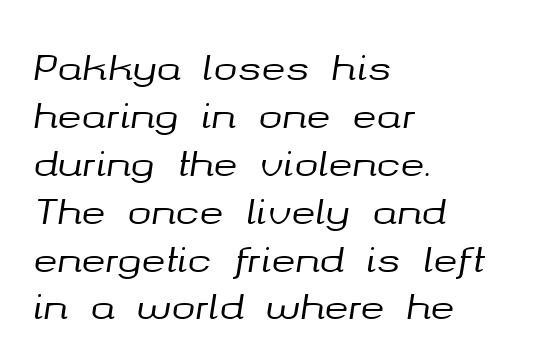
{"italic": "yes", "lean": "right", "slant_degrees": 8, "width": "normal", "stroke_contrast": "medium", "x_height": "medium", "monospaced": "no", "underline": "no", "align": "left", "line_spacing": "normal", "line_spacing_ratio": 1.33, "letter_spacing": "normal", "letter_spacing_em": 0.0, "glyph_px": 36}
